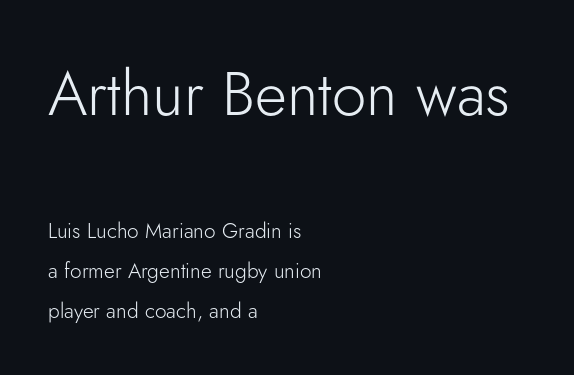
{"serif": "no", "italic": "no", "bold": "no", "weight": "light", "width": "normal", "stroke_contrast": "low", "x_height": "small", "monospaced": "no", "underline": "no", "align": "left", "line_spacing": "loose", "line_spacing_ratio": 1.9, "letter_spacing": "normal", "letter_spacing_em": 0.0, "larger_block": "first", "size_ratio": 2.95, "glyph_px": 62}
